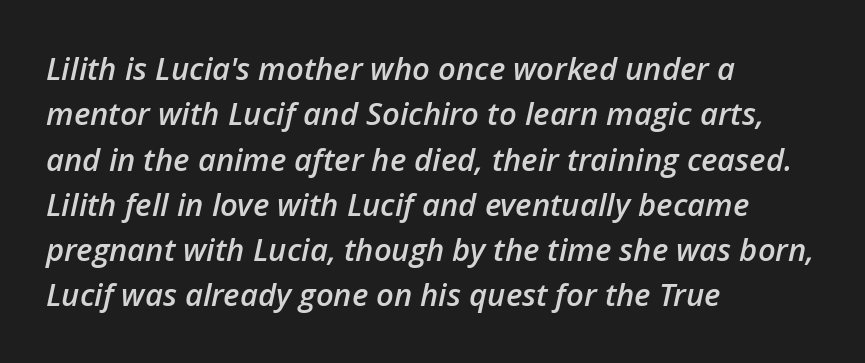
The image shows 31 px semibold type, italic (leaning right); set left-aligned, normal line spacing (1.46x), normal letter spacing, not underlined; low stroke contrast and a medium x-height.
